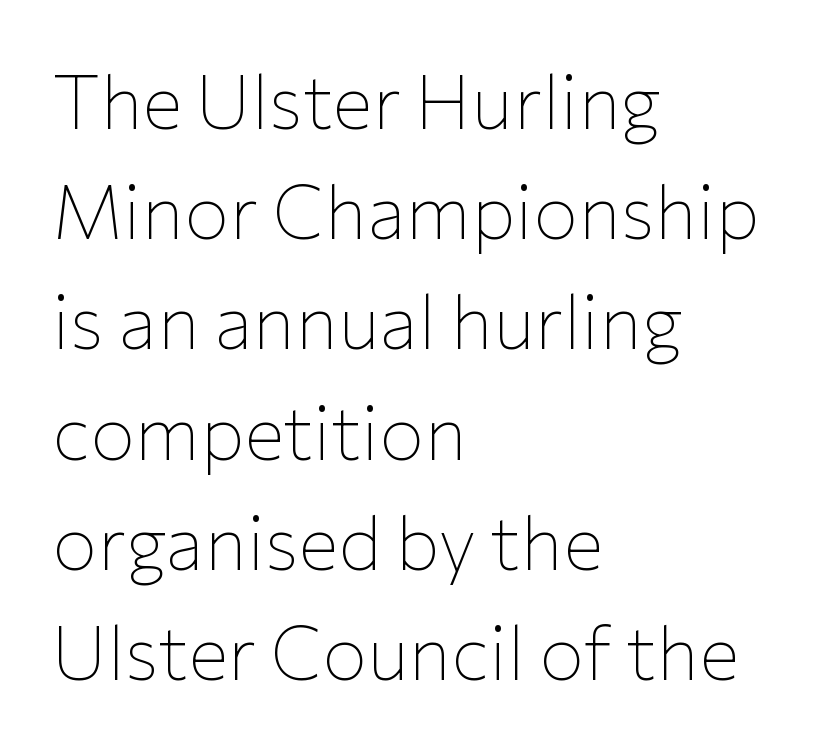
Q: Is the text bold? A: No.
Q: Is the text italic (slanted)? A: No, it is upright.
Q: Is the typeface a serif or a sans-serif typeface? A: Sans-serif.
Q: Is the text underlined? A: No.
Q: How is the paragraph aligned? A: Left-aligned.
Q: Is the spacing between letters normal or unusually wide? A: Normal.
Q: Is the spacing between lines tight, normal or loose? A: Normal.
Q: Width (condensed, normal, or wide)? A: Normal.
Q: Stroke contrast? A: Low.
Q: x-height? A: Medium.
Q: Monospaced? A: No.
